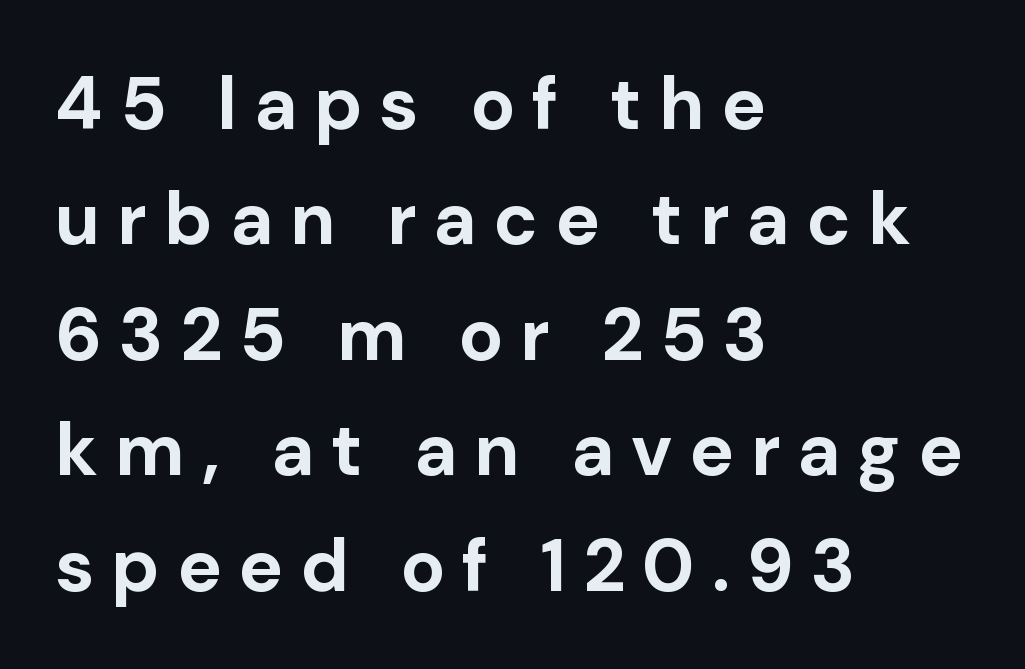
The image shows 74 px bold sans-serif type, upright; set left-aligned, normal line spacing (1.56x), unusually wide letter spacing (+0.23 em), not underlined; low stroke contrast and a medium x-height.
